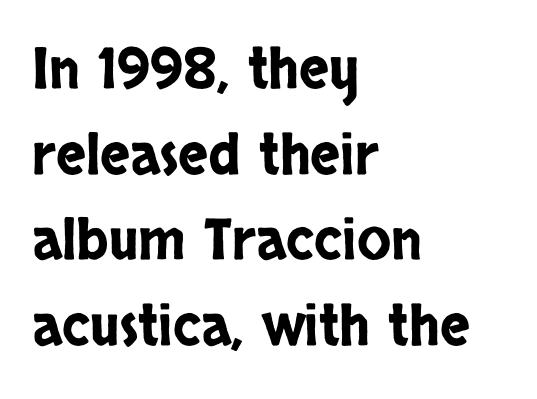
{"serif": "no", "italic": "no", "width": "condensed", "stroke_contrast": "low", "x_height": "large", "monospaced": "no", "underline": "no", "align": "left", "line_spacing": "normal", "line_spacing_ratio": 1.53, "letter_spacing": "normal", "letter_spacing_em": 0.0, "glyph_px": 56}
